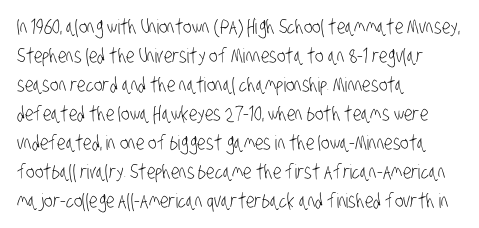
{"bold": "no", "underline": "no", "align": "left", "line_spacing": "normal", "line_spacing_ratio": 1.45, "letter_spacing": "normal", "letter_spacing_em": 0.0, "glyph_px": 20}
